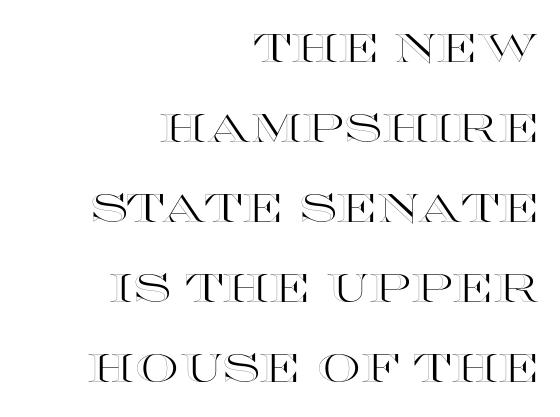
Q: Is the text italic (slanted)? A: No, it is upright.
Q: Is the text underlined? A: No.
Q: How is the paragraph aligned? A: Right-aligned.
Q: Is the spacing between letters normal or unusually wide? A: Normal.
Q: Is the spacing between lines tight, normal or loose? A: Loose.
Q: Width (condensed, normal, or wide)? A: Wide.
Q: x-height? A: Large.
Q: Monospaced? A: No.
